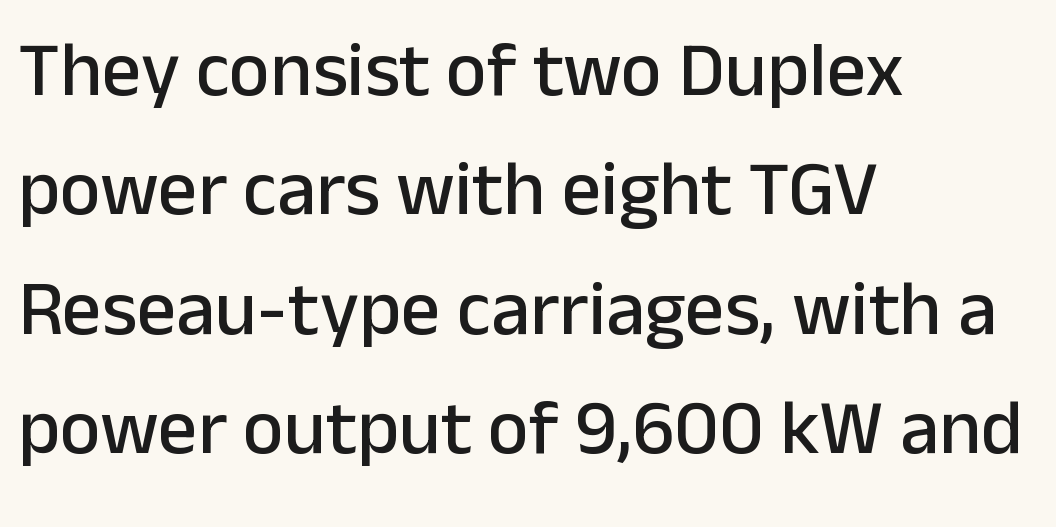
The image shows 78 px sans-serif type, upright; set left-aligned, normal line spacing (1.53x), normal letter spacing, not underlined; low stroke contrast and a medium x-height.
